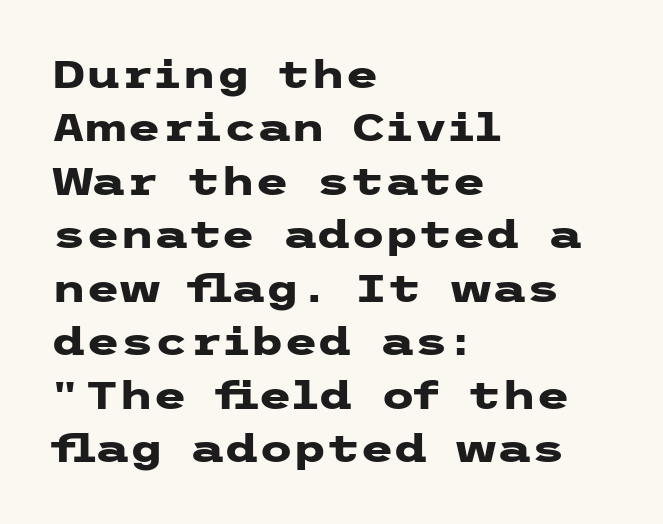
Q: Is the text bold? A: Yes.
Q: Is the text italic (slanted)? A: No, it is upright.
Q: Is the typeface a serif or a sans-serif typeface? A: Sans-serif.
Q: Is the text underlined? A: No.
Q: How is the paragraph aligned? A: Left-aligned.
Q: Is the spacing between letters normal or unusually wide? A: Normal.
Q: Is the spacing between lines tight, normal or loose? A: Normal.
Q: Width (condensed, normal, or wide)? A: Wide.
Q: Stroke contrast? A: Low.
Q: x-height? A: Medium.
